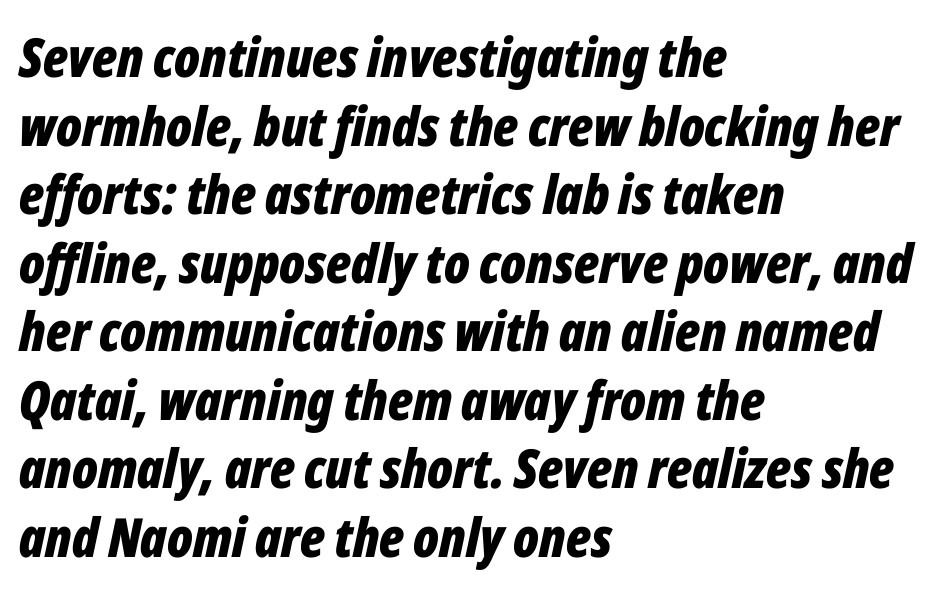
The lettering tilts uniformly, giving the passage an italic look. These lines are set flush left with a ragged right edge. The rows are spaced the way most documents space them. Compared with typical body copy, the letter spacing here is the same.
